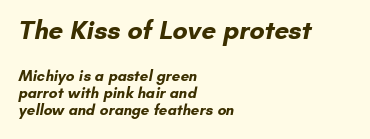
Q: Is the text bold? A: Yes.
Q: Is the text underlined? A: No.
Q: How is the paragraph aligned? A: Left-aligned.
Q: Is the spacing between letters normal or unusually wide? A: Normal.
Q: Is the spacing between lines tight, normal or loose? A: Tight.
Q: Which block of text is set in a larger size, the first (top) or the second (bottom)? A: The first (top) one.
